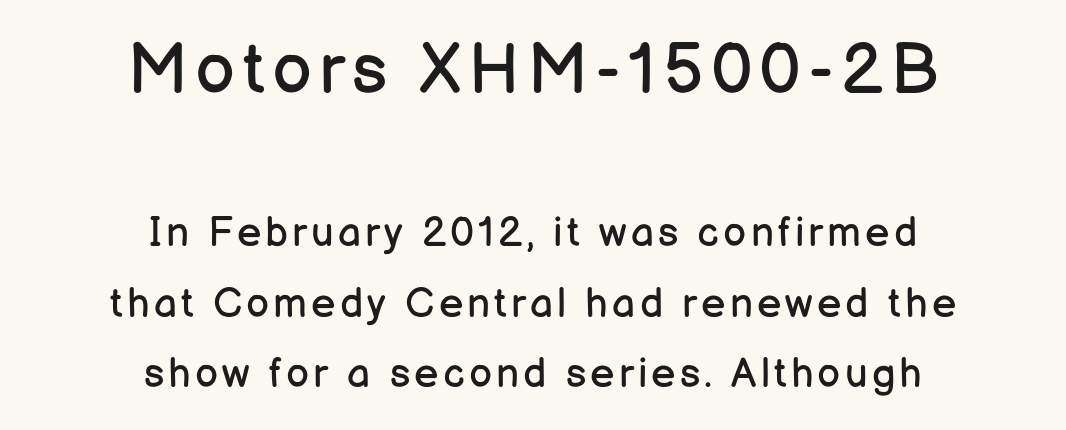
The image shows 71 px regular-weight sans-serif type, upright; set centered, line spacing 1.73x, not underlined; the first (top) block is 1.73x larger; low stroke contrast and a medium x-height.
